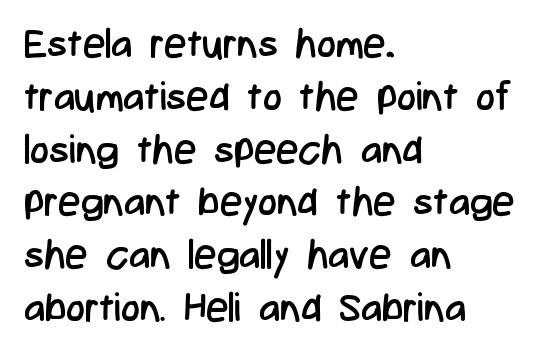
Varying glyph widths throughout — classic text-font behaviour. Bold? No — there's no thickening of the strokes. Anything drawn beneath the words? Only blank space. Whoever set this chose a conventional vertical rhythm. Which margin do the lines hug? The left one — the right edge is uneven. Is this a sans? Yes — the strokes have no serifs.
